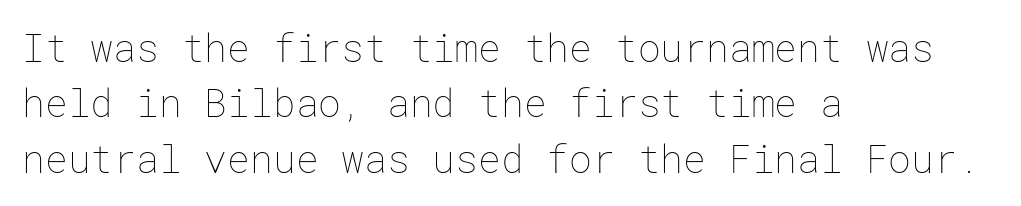
{"italic": "no", "bold": "no", "weight": "thin", "width": "normal", "stroke_contrast": "low", "x_height": "medium", "underline": "no", "align": "left", "line_spacing": "normal", "line_spacing_ratio": 1.46, "letter_spacing": "normal", "letter_spacing_em": 0.0, "glyph_px": 38}
